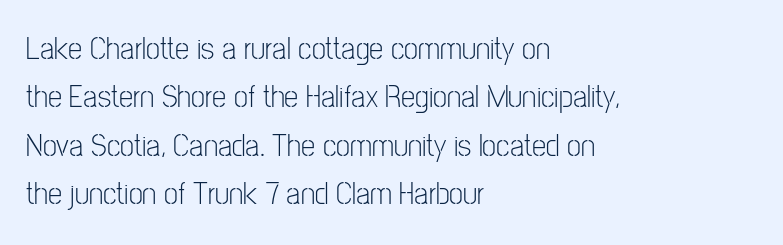
{"serif": "no", "italic": "no", "bold": "no", "weight": "light", "width": "condensed", "stroke_contrast": "low", "x_height": "medium", "monospaced": "no", "underline": "no", "align": "left", "line_spacing": "normal", "line_spacing_ratio": 1.51, "letter_spacing": "normal", "letter_spacing_em": 0.0, "glyph_px": 32}
